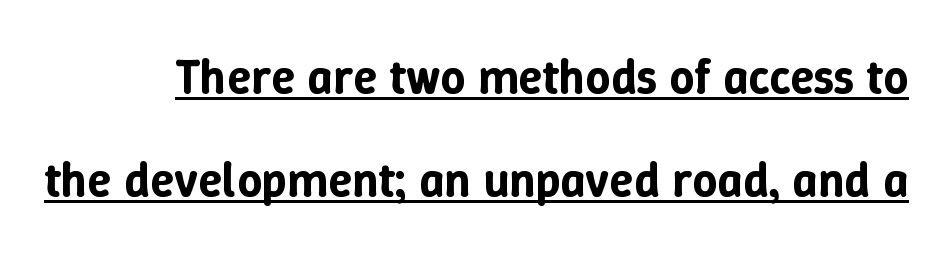
The horizontal fit of the characters is conventional and even. Underline: present. Students, observe: this is what heavily led, spacious text looks like. Character widths vary here, with narrow letters taking less room than wide ones. Designer's note — italics off, roman on.
